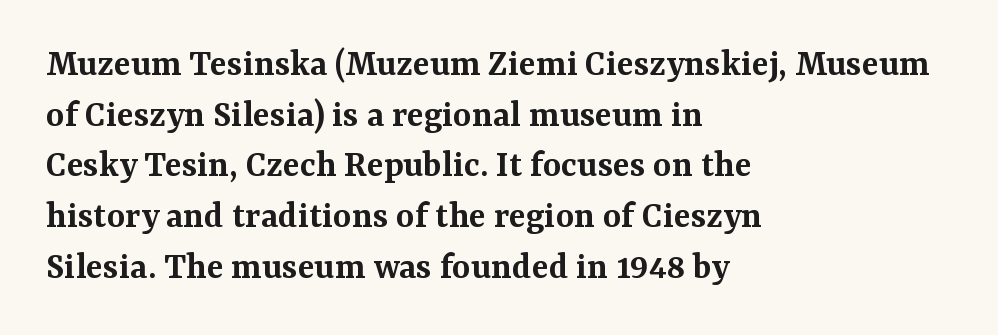
{"serif": "yes", "italic": "no", "bold": "semi", "weight": "semibold", "width": "normal", "stroke_contrast": "medium", "x_height": "medium", "monospaced": "no", "underline": "no", "align": "left", "line_spacing": "normal", "line_spacing_ratio": 1.3, "letter_spacing": "normal", "letter_spacing_em": 0.0, "glyph_px": 39}
